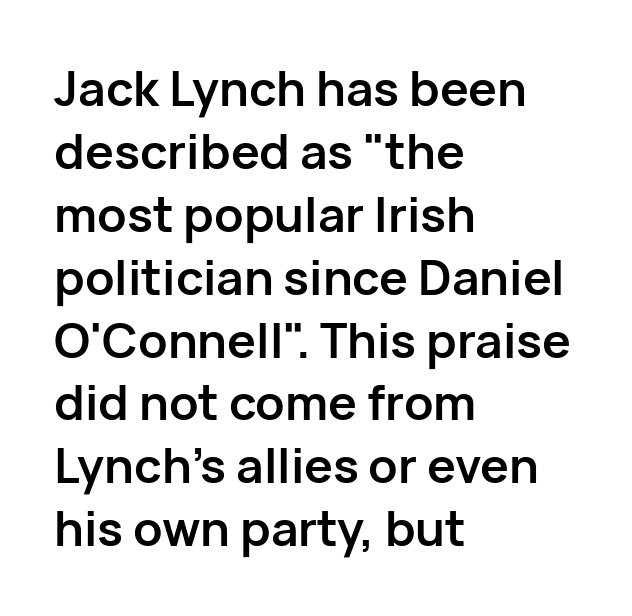
A typesetter would mark this as roman, not italic. The letters sit at their default tracking, neither squeezed nor spread. Note: no serifs on the glyphs. These words are printed bold, with thick strokes throughout. The area under the type is left untouched.
